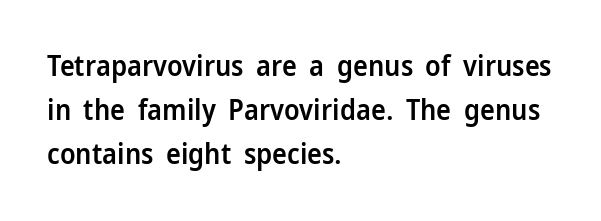
{"serif": "no", "italic": "no", "bold": "semi", "weight": "semibold", "width": "normal", "stroke_contrast": "low", "x_height": "medium", "monospaced": "no", "underline": "no", "align": "left", "line_spacing": "normal", "line_spacing_ratio": 1.58, "letter_spacing": "normal", "letter_spacing_em": 0.0, "glyph_px": 28}
